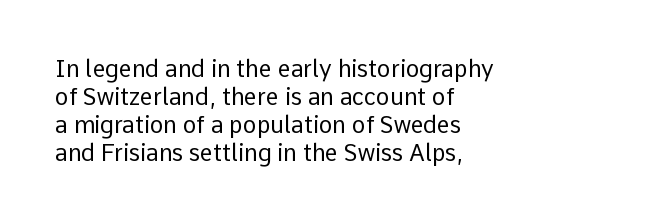
The image shows 23 px text type, upright; set left-aligned, line spacing 1.22x, normal letter spacing, not underlined.
